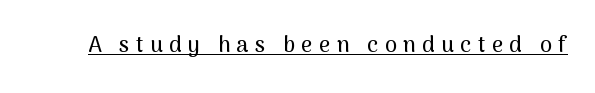
{"italic": "no", "underline": "yes", "letter_spacing": "wide", "letter_spacing_em": 0.29, "glyph_px": 22}
